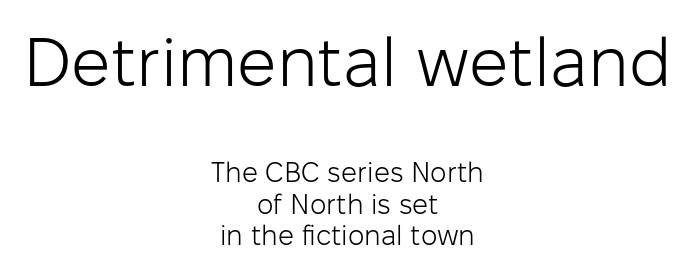
{"serif": "no", "italic": "no", "bold": "no", "weight": "light", "width": "normal", "stroke_contrast": "low", "x_height": "medium", "monospaced": "no", "underline": "no", "align": "center", "line_spacing": "tight", "line_spacing_ratio": 1.13, "letter_spacing": "normal", "letter_spacing_em": 0.0, "larger_block": "first", "size_ratio": 2.46, "glyph_px": 69}
